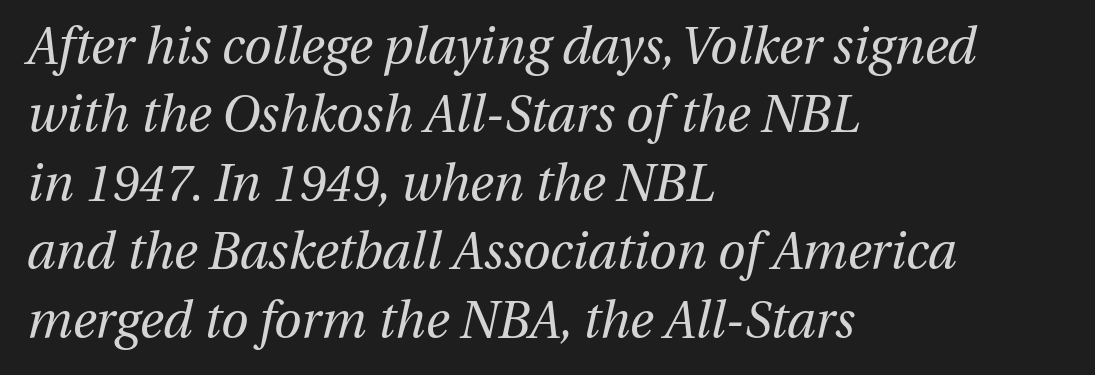
{"italic": "yes", "lean": "right", "slant_degrees": 13, "bold": "no", "weight": "regular", "width": "normal", "stroke_contrast": "medium", "x_height": "medium", "monospaced": "no", "underline": "no", "align": "left", "line_spacing": "normal", "line_spacing_ratio": 1.37, "letter_spacing": "normal", "letter_spacing_em": 0.0, "glyph_px": 50}
